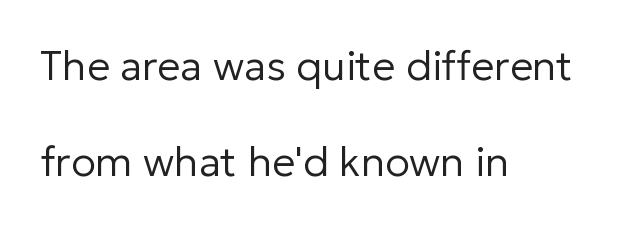
Q: Is the text bold? A: No.
Q: Is the text italic (slanted)? A: No, it is upright.
Q: Is the typeface a serif or a sans-serif typeface? A: Sans-serif.
Q: Is the text underlined? A: No.
Q: How is the paragraph aligned? A: Left-aligned.
Q: Is the spacing between letters normal or unusually wide? A: Normal.
Q: Is the spacing between lines tight, normal or loose? A: Loose.
Q: Width (condensed, normal, or wide)? A: Normal.
Q: Stroke contrast? A: Low.
Q: x-height? A: Medium.
Q: Monospaced? A: No.
